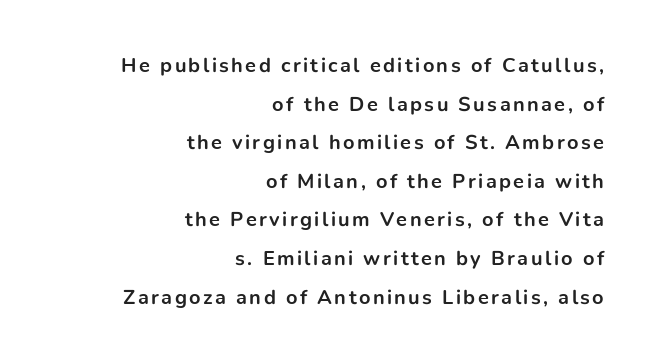
Q: Is the text bold? A: Yes.
Q: Is the text italic (slanted)? A: No, it is upright.
Q: Is the text underlined? A: No.
Q: How is the paragraph aligned? A: Right-aligned.
Q: Is the spacing between lines tight, normal or loose? A: Loose.
